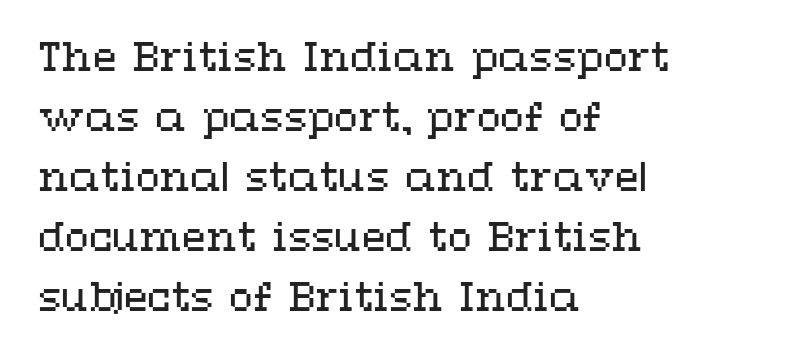
Q: Is the text bold? A: No.
Q: Is the text italic (slanted)? A: No, it is upright.
Q: Is the text underlined? A: No.
Q: How is the paragraph aligned? A: Left-aligned.
Q: Is the spacing between letters normal or unusually wide? A: Normal.
Q: Is the spacing between lines tight, normal or loose? A: Normal.
Q: Width (condensed, normal, or wide)? A: Wide.
Q: Stroke contrast? A: Medium.
Q: x-height? A: Medium.
Q: Monospaced? A: No.
